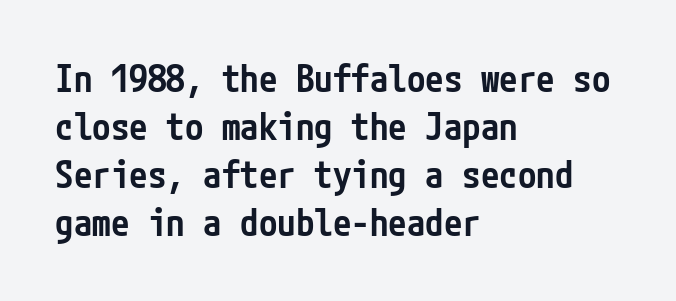
Q: Is the text bold? A: Semi-bold.
Q: Is the text italic (slanted)? A: No, it is upright.
Q: Is the typeface a serif or a sans-serif typeface? A: Sans-serif.
Q: Is the text underlined? A: No.
Q: How is the paragraph aligned? A: Left-aligned.
Q: Is the spacing between letters normal or unusually wide? A: Normal.
Q: Is the spacing between lines tight, normal or loose? A: Normal.
Q: Width (condensed, normal, or wide)? A: Condensed.
Q: Stroke contrast? A: Low.
Q: x-height? A: Medium.
